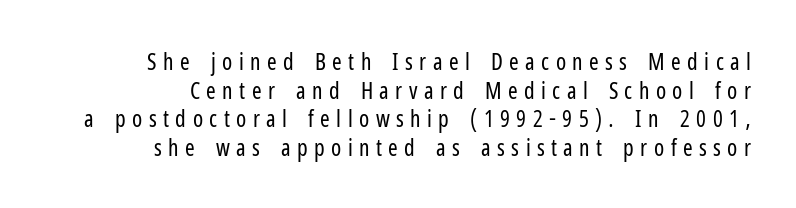
Students, note that the glyphs here are deliberately spaced far apart. The passage shown is not bold in any degree. Horizontally, the lines are justified to the trailing edge only. Quick note: not italic, upright. Nobody drew a line under any word here.
